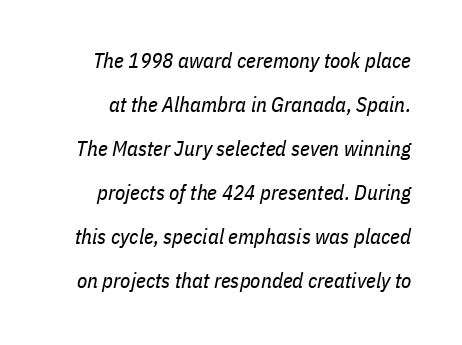
Q: Is the text bold? A: No.
Q: Is the text italic (slanted)? A: Yes, it leans right by about 11 degrees.
Q: Is the text underlined? A: No.
Q: Is the spacing between letters normal or unusually wide? A: Normal.
Q: Is the spacing between lines tight, normal or loose? A: Loose.
